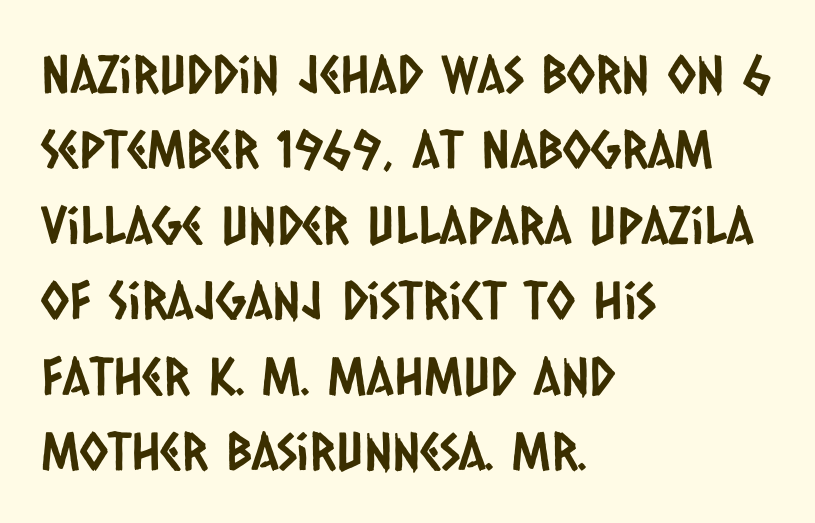
{"serif": "no", "width": "condensed", "stroke_contrast": "low", "x_height": "large", "monospaced": "no", "underline": "no", "align": "left", "line_spacing": "normal", "line_spacing_ratio": 1.45, "letter_spacing": "normal", "letter_spacing_em": 0.0, "glyph_px": 52}
